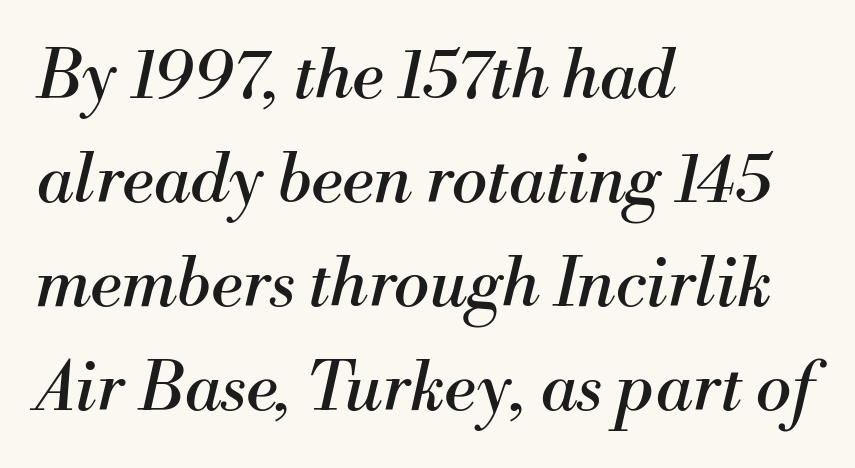
The image shows 67 px regular-weight serif type, italic (leaning right); set left-aligned, normal line spacing (1.55x), normal letter spacing, not underlined; medium stroke contrast and a small x-height.
